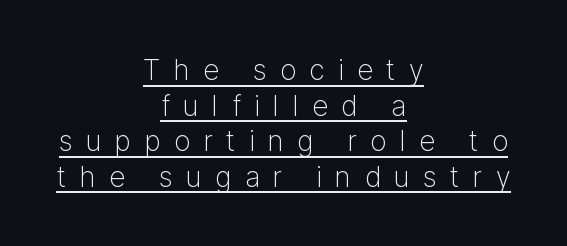
Q: Is the text bold? A: No.
Q: Is the text italic (slanted)? A: No, it is upright.
Q: Is the typeface a serif or a sans-serif typeface? A: Sans-serif.
Q: Is the text underlined? A: Yes.
Q: How is the paragraph aligned? A: Centered.
Q: Is the spacing between letters normal or unusually wide? A: Unusually wide.
Q: Is the spacing between lines tight, normal or loose? A: Normal.
Q: Width (condensed, normal, or wide)? A: Normal.
Q: Stroke contrast? A: Low.
Q: x-height? A: Medium.
Q: Monospaced? A: No.
